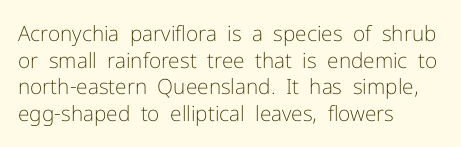
The image shows 21 px text type, upright; set left-aligned, normal line spacing (1.27x), normal letter spacing, not underlined.
